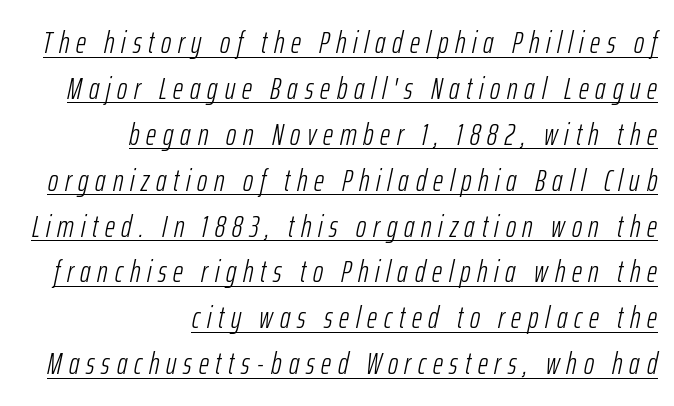
{"italic": "yes", "lean": "right", "slant_degrees": 12, "bold": "no", "weight": "light", "width": "condensed", "stroke_contrast": "low", "x_height": "medium", "monospaced": "no", "underline": "yes", "align": "right", "line_spacing": "normal", "line_spacing_ratio": 1.48, "letter_spacing": "wide", "letter_spacing_em": 0.22, "glyph_px": 31}
